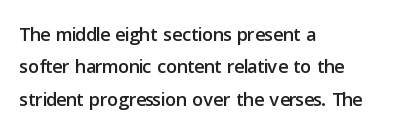
{"italic": "no", "underline": "no", "align": "left", "line_spacing_ratio": 1.2, "letter_spacing": "normal", "letter_spacing_em": 0.0, "glyph_px": 27}
